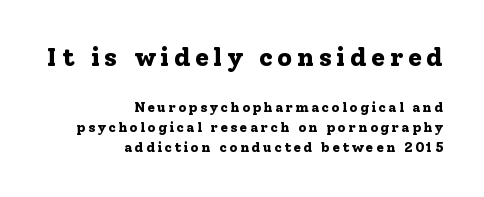
{"italic": "no", "bold": "yes", "underline": "no", "align": "right", "line_spacing": "normal", "line_spacing_ratio": 1.41, "larger_block": "first", "size_ratio": 1.86, "glyph_px": 26}
